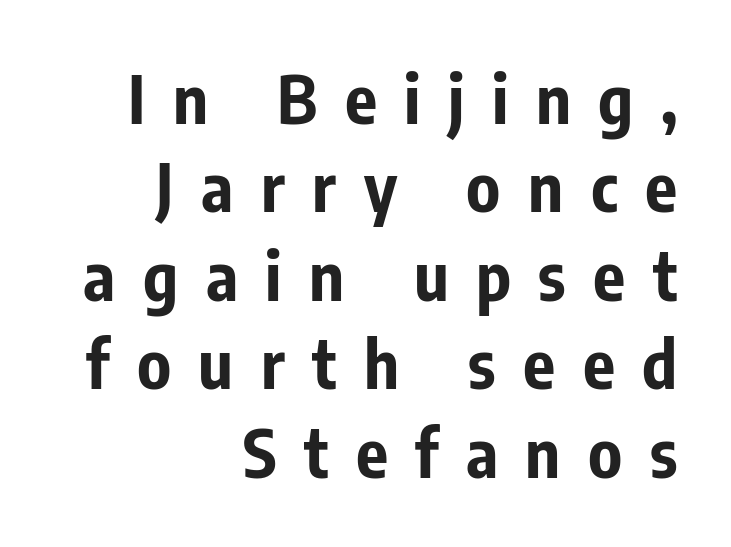
The image shows 67 px bold, condensed sans-serif type, upright; set right-aligned, normal line spacing (1.32x), unusually wide letter spacing (+0.41 em), not underlined; low stroke contrast and a medium x-height.
